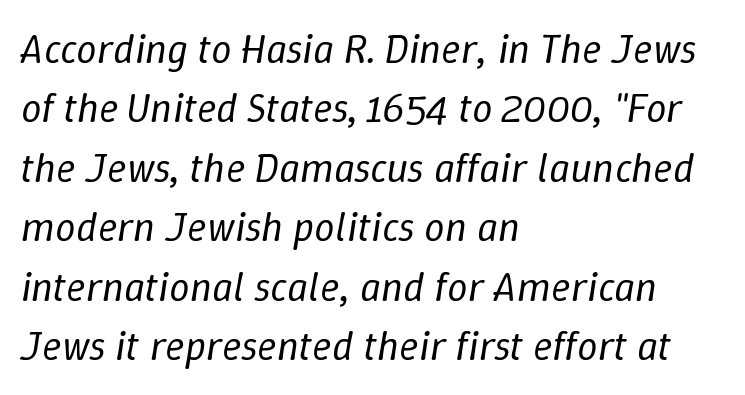
Q: Is the text bold? A: No.
Q: Is the text italic (slanted)? A: Yes, it leans right by about 9 degrees.
Q: Is the text underlined? A: No.
Q: How is the paragraph aligned? A: Left-aligned.
Q: Is the spacing between letters normal or unusually wide? A: Normal.
Q: Is the spacing between lines tight, normal or loose? A: Normal.
Q: Width (condensed, normal, or wide)? A: Normal.
Q: Stroke contrast? A: Low.
Q: x-height? A: Medium.
Q: Monospaced? A: No.
